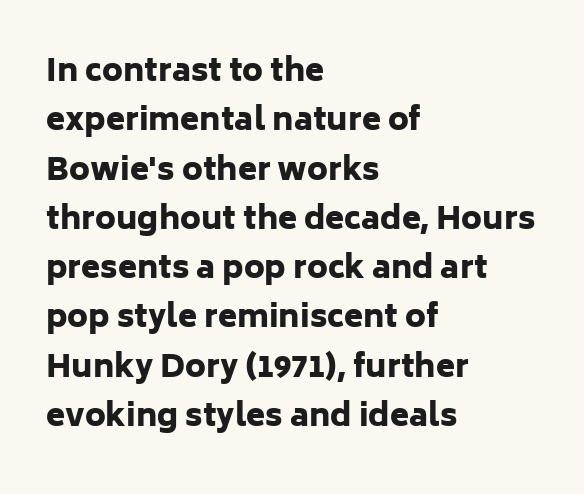
In terms of letterform style, serifs are entirely absent. Has an underline been added? It has not. Plenty of ink on the page — the face is bold. Here the designer chose a conventional face with non-uniform glyph widths. The gaps between neighbouring characters are ordinary and unremarkable.
